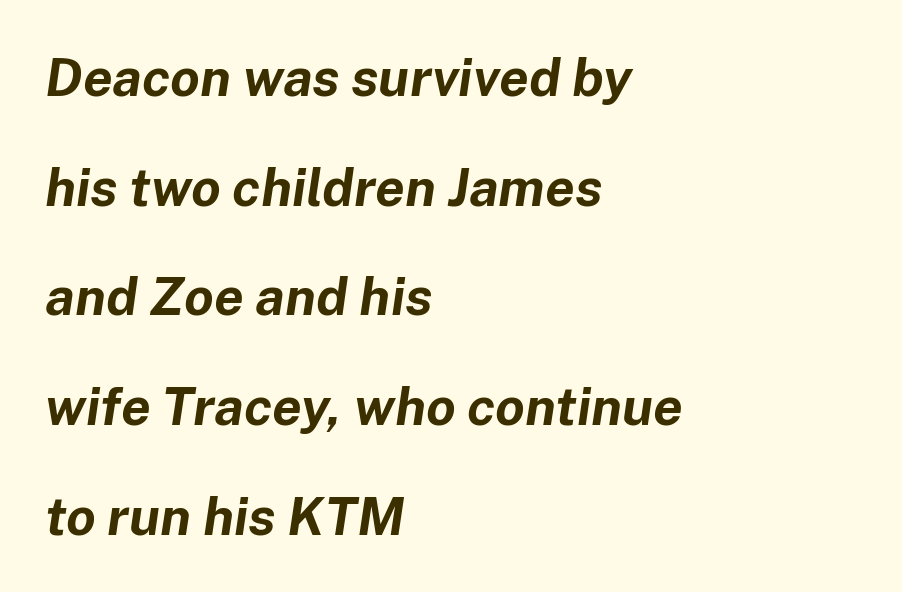
The horizontal fit of the characters is conventional and even. The compositor pushed each line to the left boundary. On the weight axis this lands at bold, roughly 700. The rendering applies a slant to the glyphs. The face used here is proportionally spaced, like ordinary book or web type.
